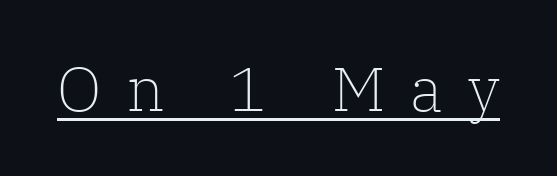
To sum up the face: it has serifs. The cut favours lightness, reaching ordinary text weight at its darkest. The face used here is proportionally spaced, like ordinary book or web type. This is underlined copy, the kind a proofreader might mark for attention. The lettering stays uniformly vertical, giving the passage a roman look. Tracking here is generous; glyphs stand well apart from one another.
